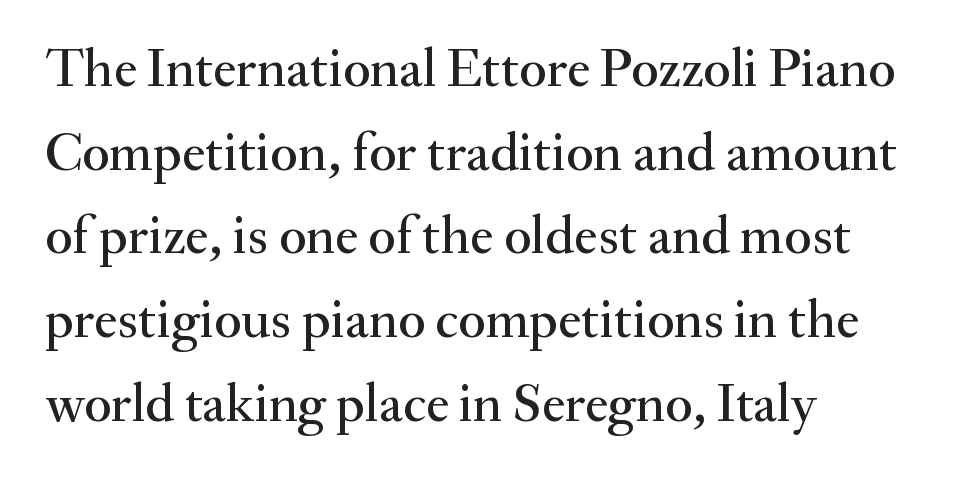
A typesetter would call this proportional, since set widths differ per character. Regarding leading, the lines here are spaced in the standard way. If you drew a ruler down the left edge, every line would touch it. Every stem runs plumb, perpendicular to the baseline.
